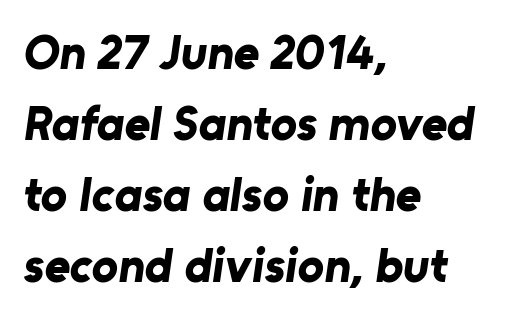
Q: Is the text bold? A: Yes.
Q: Is the typeface a serif or a sans-serif typeface? A: Sans-serif.
Q: Is the text underlined? A: No.
Q: How is the paragraph aligned? A: Left-aligned.
Q: Is the spacing between letters normal or unusually wide? A: Normal.
Q: Is the spacing between lines tight, normal or loose? A: Normal.
Q: Width (condensed, normal, or wide)? A: Normal.
Q: Stroke contrast? A: Low.
Q: x-height? A: Medium.
Q: Monospaced? A: No.
